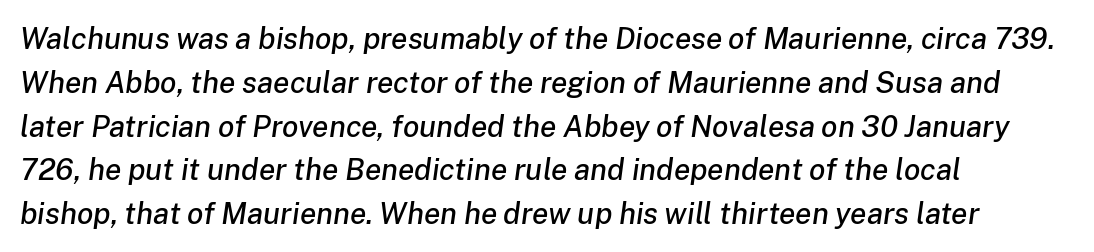
Q: Is the text italic (slanted)? A: Yes, it leans right by about 8 degrees.
Q: Is the text underlined? A: No.
Q: How is the paragraph aligned? A: Left-aligned.
Q: Is the spacing between letters normal or unusually wide? A: Normal.
Q: Is the spacing between lines tight, normal or loose? A: Normal.
Q: Width (condensed, normal, or wide)? A: Normal.
Q: Stroke contrast? A: Low.
Q: x-height? A: Medium.
Q: Monospaced? A: No.
